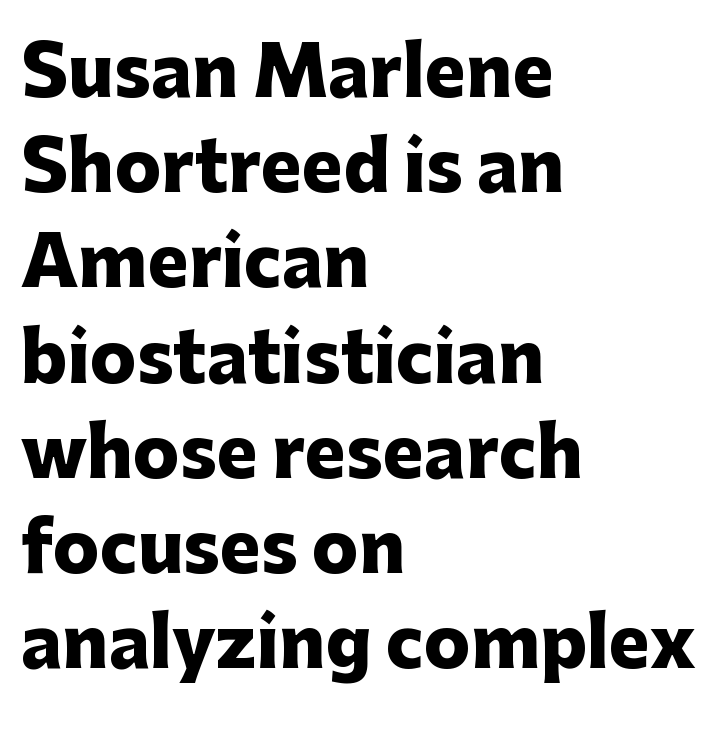
Q: Is the text bold? A: Yes.
Q: Is the text italic (slanted)? A: No, it is upright.
Q: Is the typeface a serif or a sans-serif typeface? A: Sans-serif.
Q: Is the text underlined? A: No.
Q: How is the paragraph aligned? A: Left-aligned.
Q: Is the spacing between letters normal or unusually wide? A: Normal.
Q: Is the spacing between lines tight, normal or loose? A: Normal.
Q: Width (condensed, normal, or wide)? A: Normal.
Q: Stroke contrast? A: Low.
Q: x-height? A: Medium.
Q: Monospaced? A: No.
